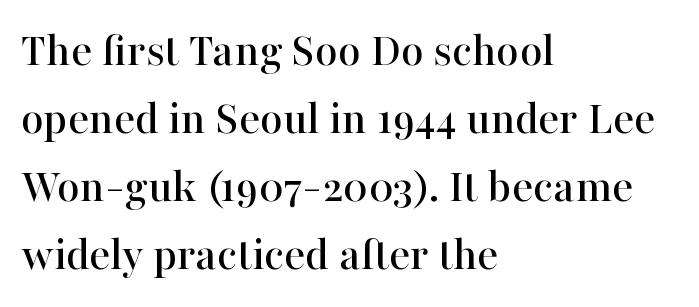
The vertical gap from one line to the next is medium. One-word summary of the alignment: left. Tall strokes in this sample are plumb rather than angled. Do the characters align in a grid? No, the font is proportional. The type family on display is of the serif kind.
